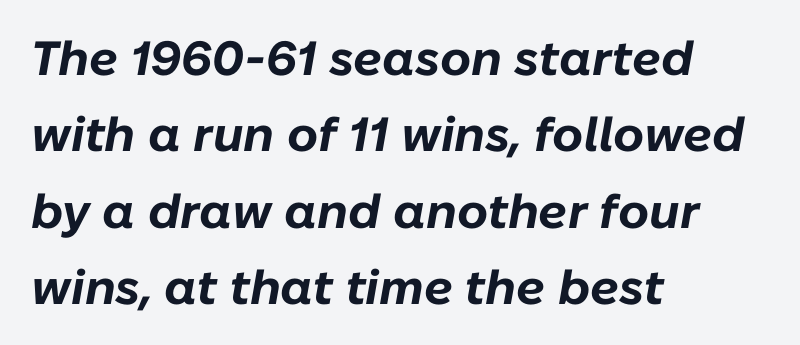
Q: Is the text bold? A: Yes.
Q: Is the text italic (slanted)? A: Yes, it leans right by about 10 degrees.
Q: Is the text underlined? A: No.
Q: How is the paragraph aligned? A: Left-aligned.
Q: Is the spacing between letters normal or unusually wide? A: Normal.
Q: Is the spacing between lines tight, normal or loose? A: Normal.
Q: Width (condensed, normal, or wide)? A: Normal.
Q: Stroke contrast? A: Low.
Q: x-height? A: Medium.
Q: Monospaced? A: No.
